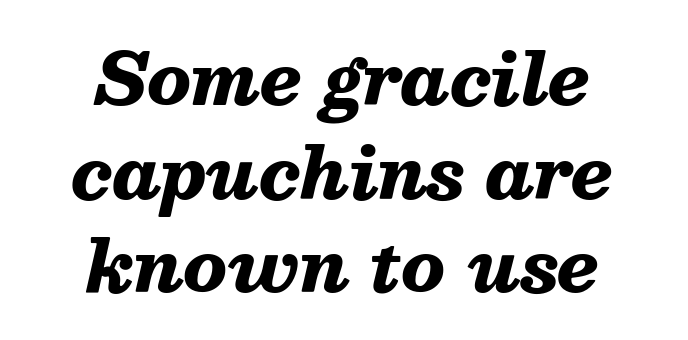
Q: Is the text bold? A: Yes.
Q: Is the text italic (slanted)? A: Yes, it leans right by about 13 degrees.
Q: Is the text underlined? A: No.
Q: How is the paragraph aligned? A: Centered.
Q: Is the spacing between letters normal or unusually wide? A: Normal.
Q: Is the spacing between lines tight, normal or loose? A: Normal.
Q: Width (condensed, normal, or wide)? A: Normal.
Q: Stroke contrast? A: Medium.
Q: x-height? A: Medium.
Q: Monospaced? A: No.
